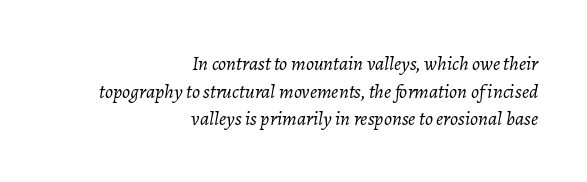
{"italic": "yes", "lean": "right", "slant_degrees": 7, "bold": "no", "underline": "no", "align": "right", "line_spacing": "normal", "line_spacing_ratio": 1.38, "letter_spacing": "normal", "letter_spacing_em": 0.0, "glyph_px": 20}
